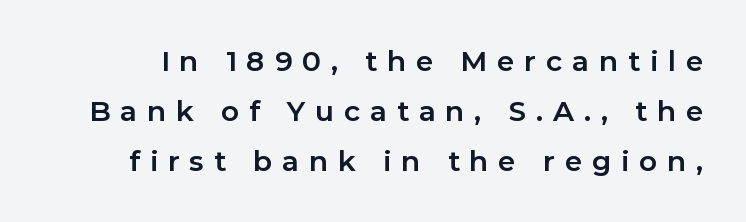
Q: Is the text bold? A: Yes.
Q: Is the text italic (slanted)? A: No, it is upright.
Q: Is the typeface a serif or a sans-serif typeface? A: Sans-serif.
Q: Is the text underlined? A: No.
Q: Is the spacing between letters normal or unusually wide? A: Unusually wide.
Q: Width (condensed, normal, or wide)? A: Normal.
Q: Stroke contrast? A: Low.
Q: x-height? A: Medium.
Q: Monospaced? A: No.
